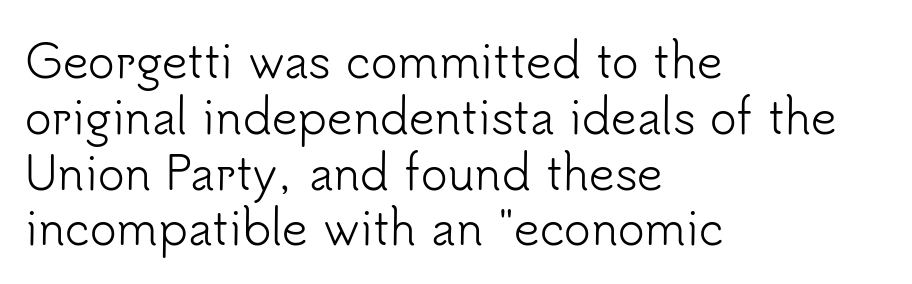
The image shows 45 px light sans-serif type, upright; set left-aligned, line spacing 1.24x, normal letter spacing, not underlined; low stroke contrast and a small x-height.
